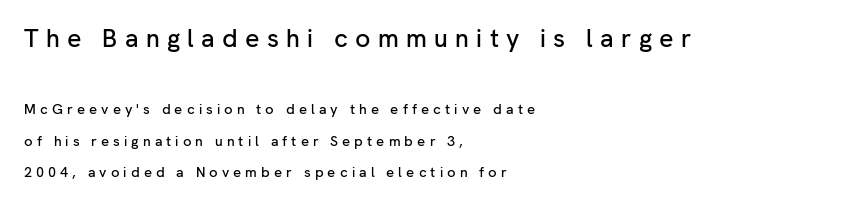
The image shows 25 px text type, upright; set left-aligned, loose line spacing (2.27x), unusually wide letter spacing (+0.29 em), not underlined; the first (top) block is 1.79x larger.
